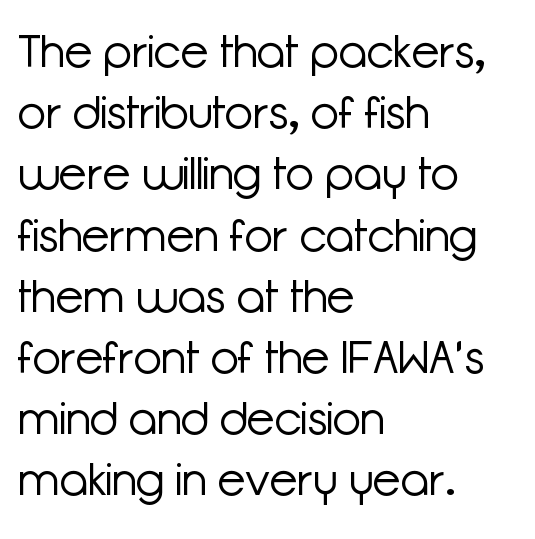
The image shows 46 px light sans-serif type, upright; set left-aligned, normal line spacing (1.33x), normal letter spacing, not underlined; low stroke contrast and a medium x-height.
